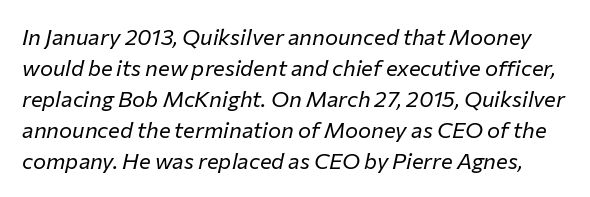
Q: Is the text bold? A: No.
Q: Is the text italic (slanted)? A: Yes, it leans right by about 12 degrees.
Q: Is the text underlined? A: No.
Q: Is the spacing between letters normal or unusually wide? A: Normal.
Q: Is the spacing between lines tight, normal or loose? A: Normal.
